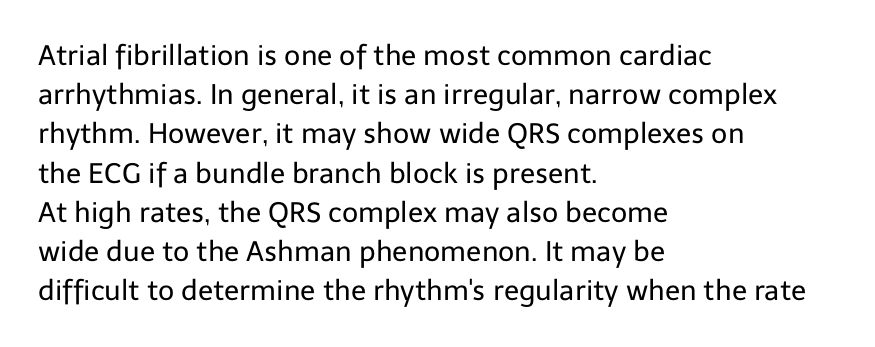
Vertically, the passage feels balanced, rows spaced as you'd expect. You can tell it's not italic because the verticals are truly vertical. This is sans-serif lettering, the kind often seen on screens and signage. Descenders are the only things crossing below the line.
